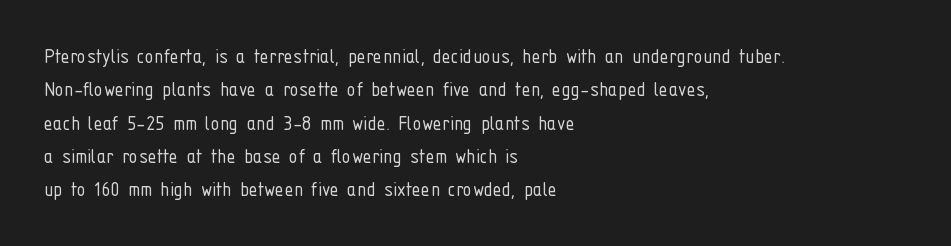
{"italic": "no", "bold": "no", "underline": "no", "align": "left", "line_spacing": "normal", "line_spacing_ratio": 1.45, "letter_spacing": "normal", "letter_spacing_em": 0.0, "glyph_px": 23}
